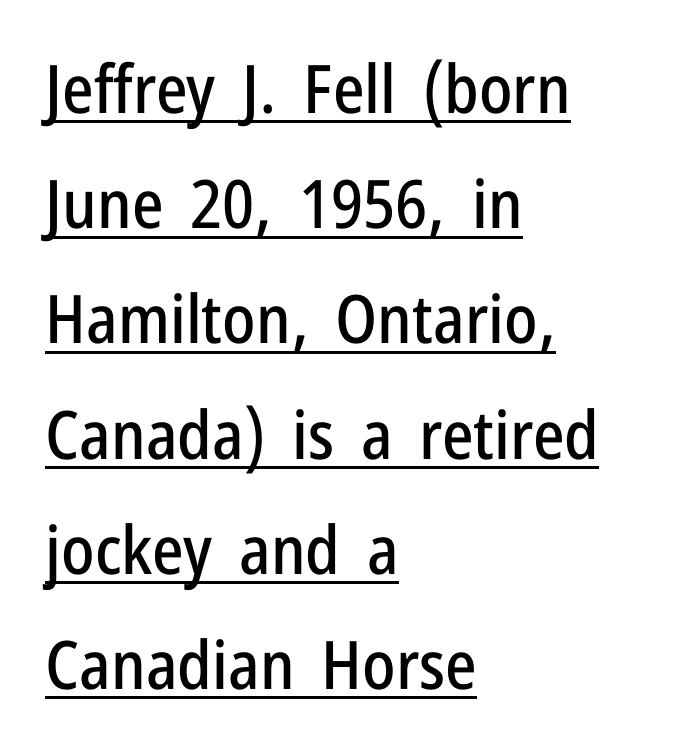
The image shows 67 px condensed sans-serif type, upright; set left-aligned, line spacing 1.72x, normal letter spacing, underlined; low stroke contrast and a medium x-height.
